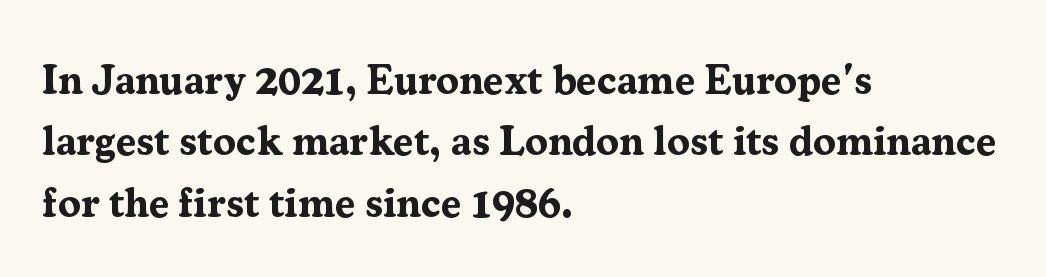
The image shows 41 px bold serif type, upright; set left-aligned, normal line spacing (1.5x), normal letter spacing, not underlined; medium stroke contrast and a medium x-height.
